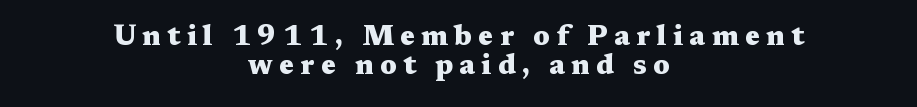
The image shows 28 px heavy, wide serif type, upright; set centered, tight line spacing (1.04x), unusually wide letter spacing (+0.23 em), not underlined; medium stroke contrast and a medium x-height.
